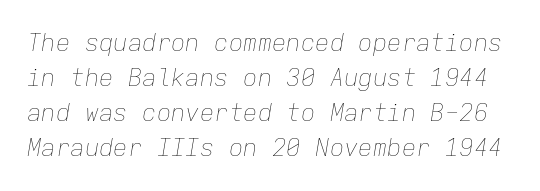
Q: Is the text bold? A: No.
Q: Is the text italic (slanted)? A: Yes, it leans right by about 9 degrees.
Q: Is the text underlined? A: No.
Q: Is the spacing between letters normal or unusually wide? A: Normal.
Q: Is the spacing between lines tight, normal or loose? A: Normal.
